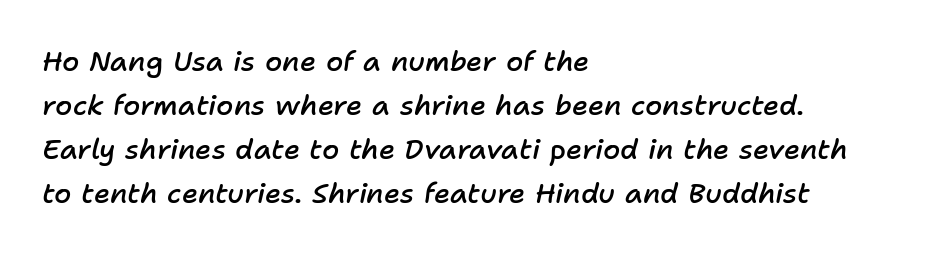
The image shows 28 px semibold type, italic (leaning right); set left-aligned, normal line spacing (1.57x), normal letter spacing, not underlined; low stroke contrast and a medium x-height.
